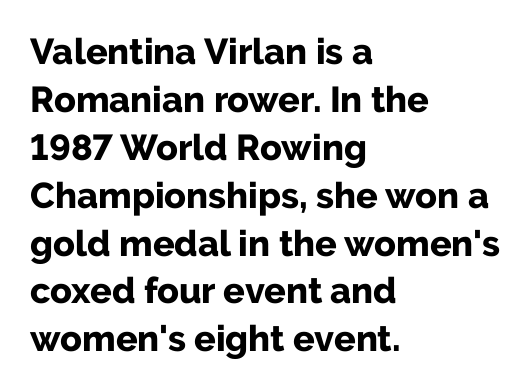
Q: Is the text bold? A: Yes.
Q: Is the text italic (slanted)? A: No, it is upright.
Q: Is the typeface a serif or a sans-serif typeface? A: Sans-serif.
Q: Is the text underlined? A: No.
Q: How is the paragraph aligned? A: Left-aligned.
Q: Is the spacing between letters normal or unusually wide? A: Normal.
Q: Is the spacing between lines tight, normal or loose? A: Normal.
Q: Width (condensed, normal, or wide)? A: Normal.
Q: Stroke contrast? A: Low.
Q: x-height? A: Medium.
Q: Monospaced? A: No.
